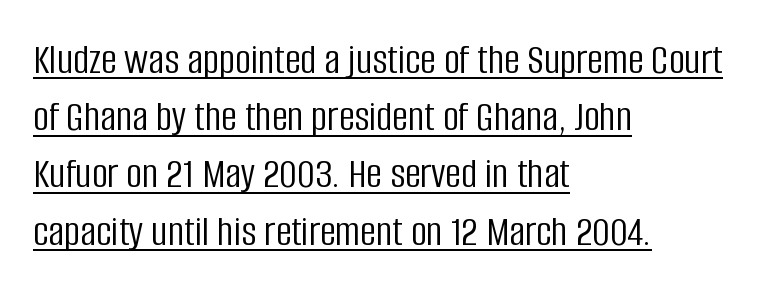
{"serif": "no", "italic": "no", "bold": "no", "weight": "light", "width": "condensed", "stroke_contrast": "low", "x_height": "large", "monospaced": "no", "underline": "yes", "align": "left", "line_spacing": "normal", "line_spacing_ratio": 1.3, "letter_spacing": "normal", "letter_spacing_em": 0.0, "glyph_px": 44}
